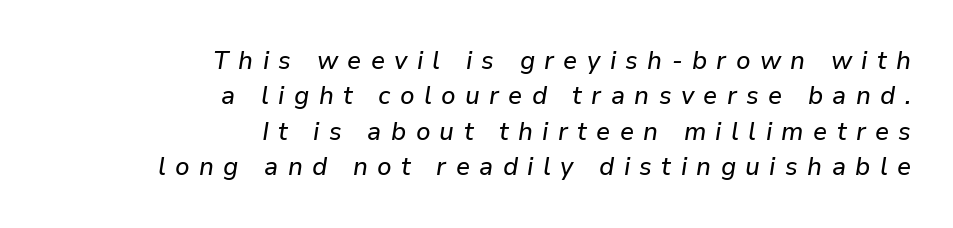
Q: Is the text italic (slanted)? A: Yes, it leans right by about 9 degrees.
Q: Is the text underlined? A: No.
Q: How is the paragraph aligned? A: Right-aligned.
Q: Is the spacing between letters normal or unusually wide? A: Unusually wide.
Q: Is the spacing between lines tight, normal or loose? A: Normal.
